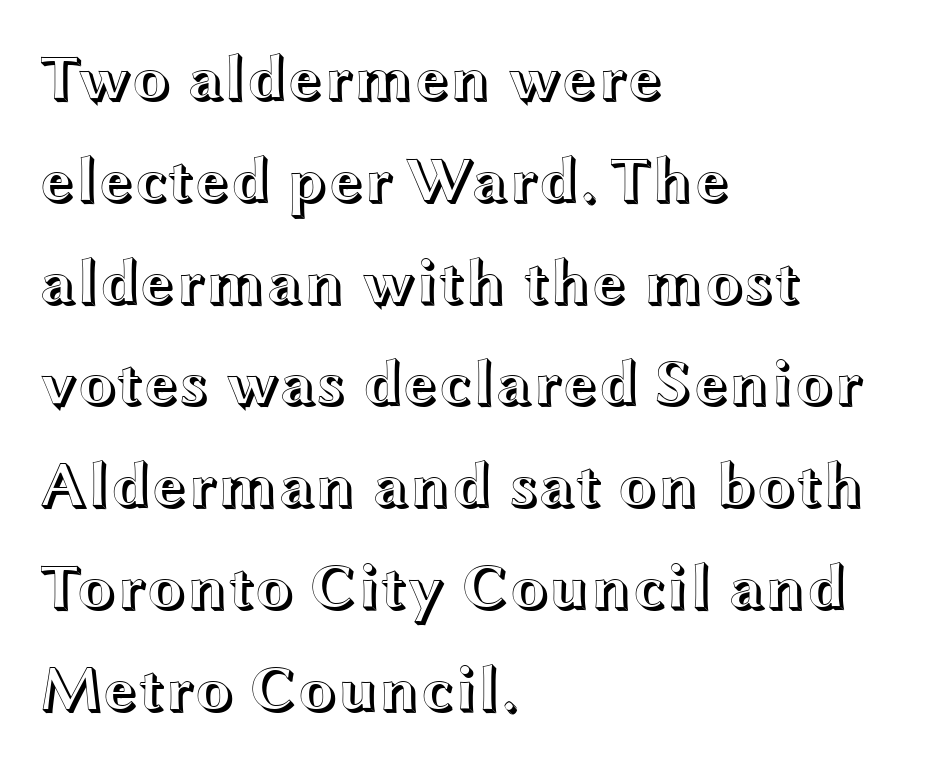
The image shows 64 px wide type, upright; set left-aligned, normal line spacing (1.59x), normal letter spacing, not underlined; a medium x-height.
